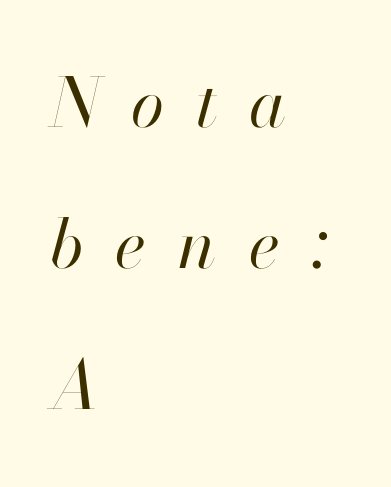
The letterforms stand isolated, each surrounded by extra space. Honestly, the rows look like they've been pulled way apart. Does the copy run flush right? No — it runs flush left. The face used here is proportionally spaced, like ordinary book or web type. The font's italic variant was chosen for this text.
